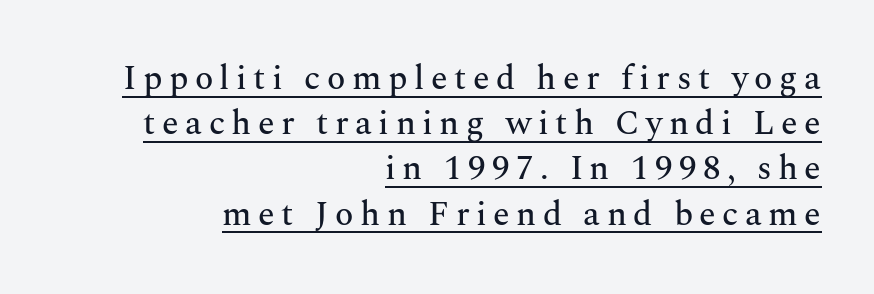
Q: Is the text italic (slanted)? A: No, it is upright.
Q: Is the typeface a serif or a sans-serif typeface? A: Serif.
Q: Is the text underlined? A: Yes.
Q: How is the paragraph aligned? A: Right-aligned.
Q: Is the spacing between lines tight, normal or loose? A: Normal.
Q: Width (condensed, normal, or wide)? A: Normal.
Q: Stroke contrast? A: Medium.
Q: x-height? A: Medium.
Q: Monospaced? A: No.
